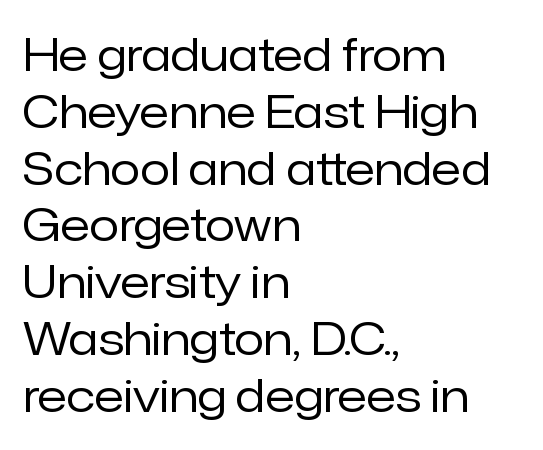
{"serif": "no", "italic": "no", "bold": "no", "weight": "regular", "width": "normal", "stroke_contrast": "low", "x_height": "medium", "monospaced": "no", "underline": "no", "align": "left", "line_spacing": "normal", "line_spacing_ratio": 1.29, "letter_spacing": "normal", "letter_spacing_em": 0.0, "glyph_px": 44}
